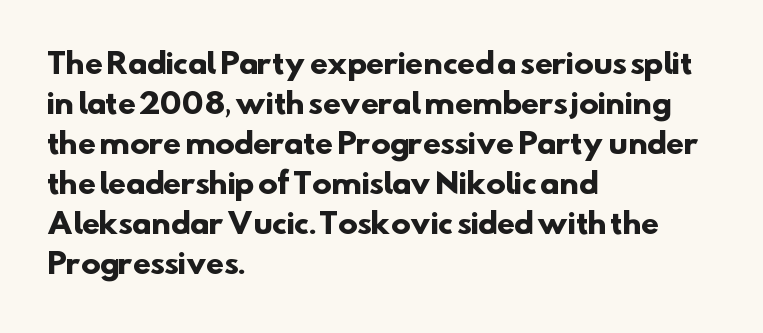
{"serif": "no", "bold": "yes", "weight": "heavy", "width": "normal", "stroke_contrast": "low", "x_height": "small", "monospaced": "no", "underline": "no", "align": "left", "line_spacing": "normal", "line_spacing_ratio": 1.38, "letter_spacing": "normal", "letter_spacing_em": 0.0, "glyph_px": 29}
